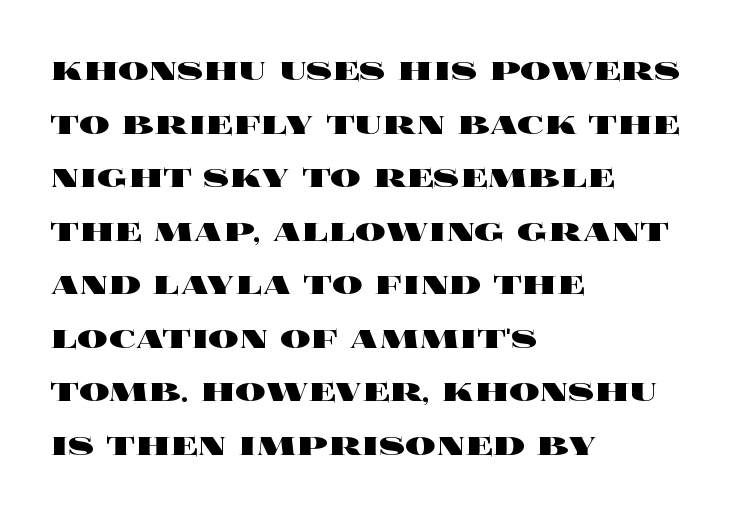
The image shows 38 px heavy, wide type, upright; set left-aligned, normal line spacing (1.41x), normal letter spacing, not underlined; a large x-height.
